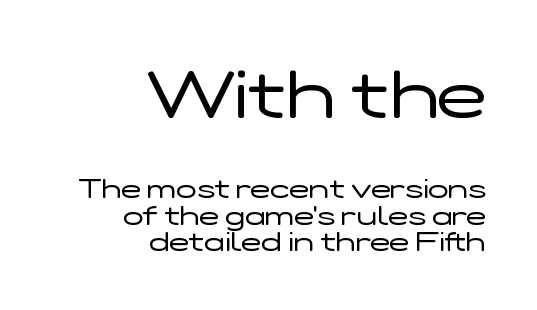
The image shows 67 px regular-weight, wide sans-serif type, upright; set right-aligned, tight line spacing (0.99x), normal letter spacing, not underlined; the first (top) block is 2.48x larger; low stroke contrast and a medium x-height.
